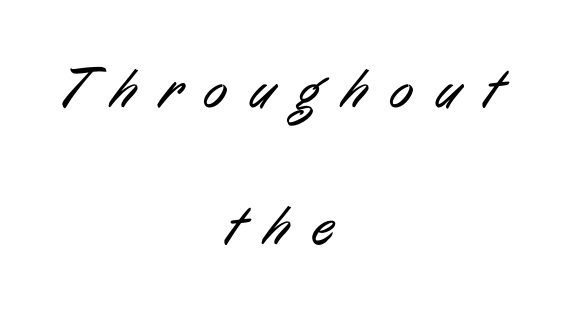
{"serif": "no", "bold": "no", "weight": "regular", "width": "condensed", "stroke_contrast": "low", "x_height": "medium", "monospaced": "no", "underline": "no", "align": "center", "line_spacing": "loose", "line_spacing_ratio": 2.45, "letter_spacing": "wide", "letter_spacing_em": 0.42, "glyph_px": 56}
